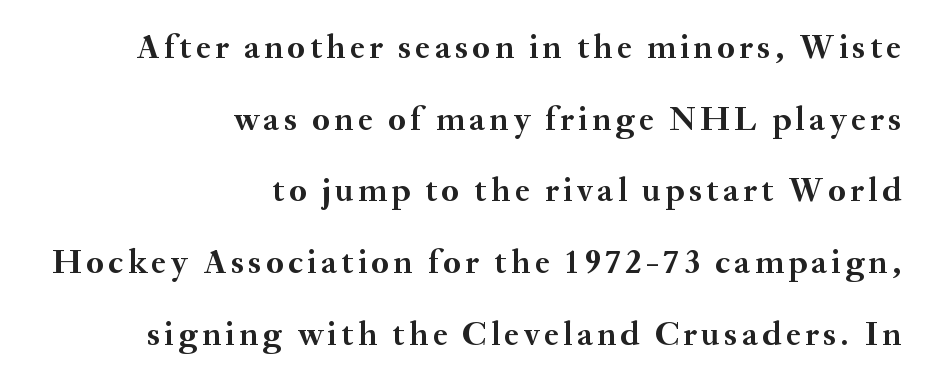
Airy leading. Weight: bold. Character widths vary here, with narrow letters taking less room than wide ones. A bare baseline throughout the passage. The glyphs in this specimen are seriffed.
